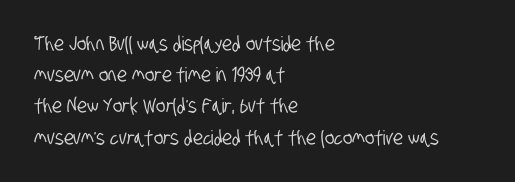
The image shows 20 px text type; set left-aligned, normal line spacing (1.56x), normal letter spacing, not underlined.
